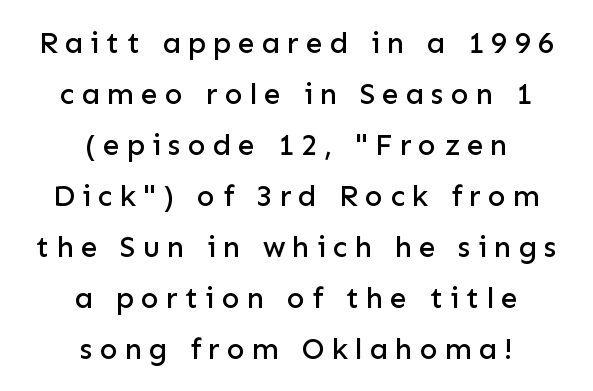
The image shows 30 px sans-serif type, upright; set centered, normal line spacing (1.7x), unusually wide letter spacing (+0.23 em), not underlined; low stroke contrast and a medium x-height.
